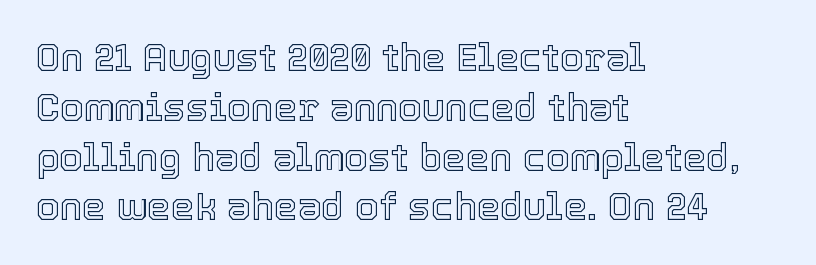
Q: Is the text italic (slanted)? A: No, it is upright.
Q: Is the text underlined? A: No.
Q: How is the paragraph aligned? A: Left-aligned.
Q: Is the spacing between letters normal or unusually wide? A: Normal.
Q: Is the spacing between lines tight, normal or loose? A: Normal.
Q: Width (condensed, normal, or wide)? A: Normal.
Q: x-height? A: Medium.
Q: Monospaced? A: No.
